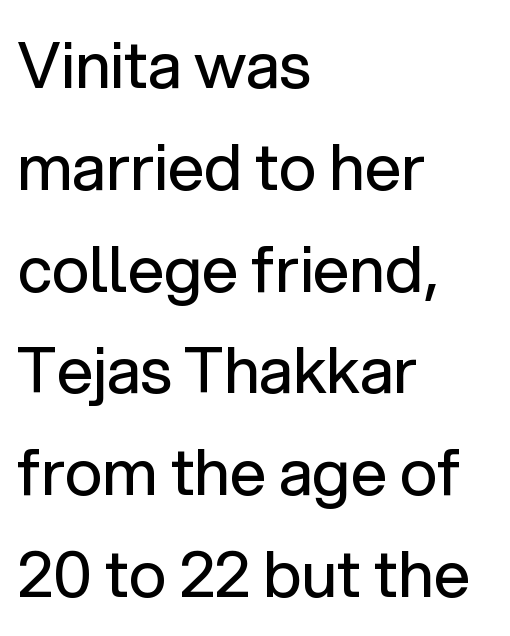
Q: Is the text bold? A: No.
Q: Is the text italic (slanted)? A: No, it is upright.
Q: Is the typeface a serif or a sans-serif typeface? A: Sans-serif.
Q: Is the text underlined? A: No.
Q: How is the paragraph aligned? A: Left-aligned.
Q: Is the spacing between letters normal or unusually wide? A: Normal.
Q: Is the spacing between lines tight, normal or loose? A: Normal.
Q: Width (condensed, normal, or wide)? A: Normal.
Q: Stroke contrast? A: Low.
Q: x-height? A: Medium.
Q: Monospaced? A: No.
